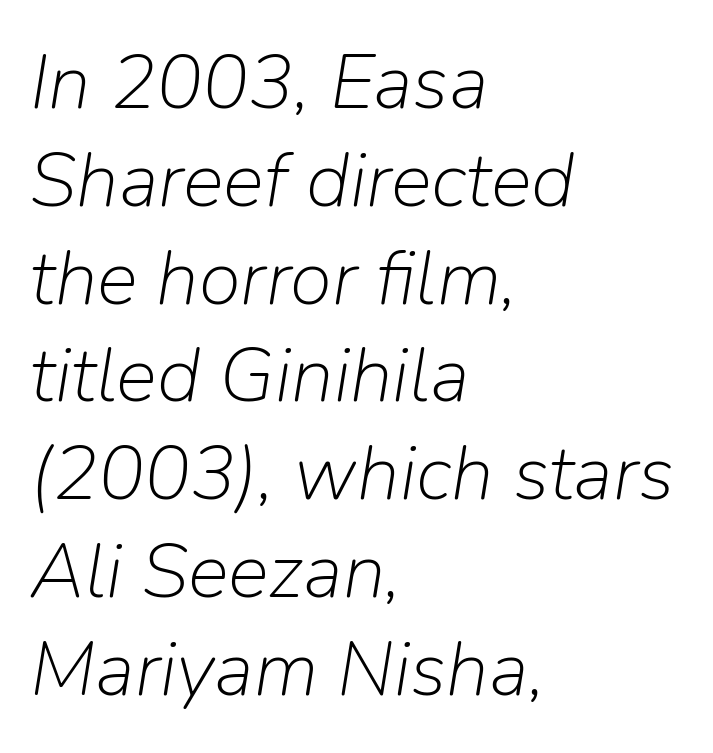
Q: Is the text bold? A: No.
Q: Is the text italic (slanted)? A: Yes, it leans right by about 9 degrees.
Q: Is the text underlined? A: No.
Q: How is the paragraph aligned? A: Left-aligned.
Q: Is the spacing between letters normal or unusually wide? A: Normal.
Q: Is the spacing between lines tight, normal or loose? A: Normal.
Q: Width (condensed, normal, or wide)? A: Normal.
Q: Stroke contrast? A: Low.
Q: x-height? A: Medium.
Q: Monospaced? A: No.
